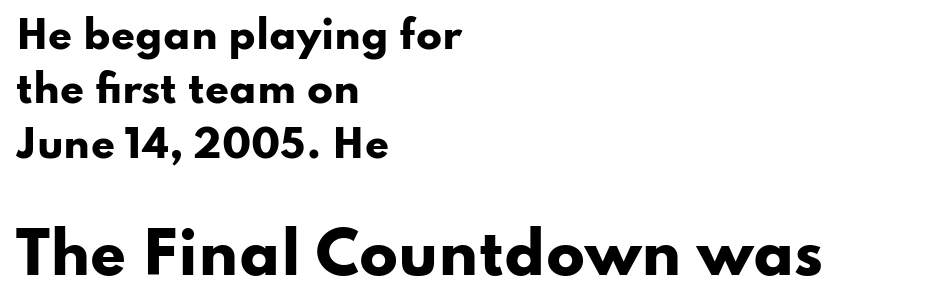
{"serif": "no", "italic": "no", "bold": "yes", "weight": "heavy", "width": "wide", "stroke_contrast": "low", "x_height": "small", "monospaced": "no", "underline": "no", "align": "left", "line_spacing": "normal", "line_spacing_ratio": 1.43, "letter_spacing": "normal", "letter_spacing_em": 0.0, "larger_block": "second", "size_ratio": 1.5, "glyph_px": 57}
